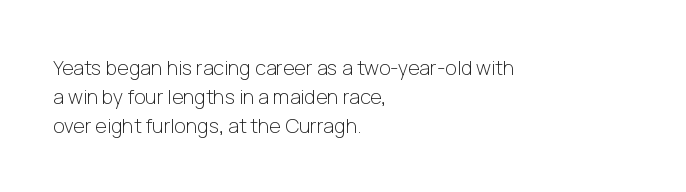
Beneath every word, the page is bare. Stems here are at most as thick as an everyday book face. When letters stand straight like this, we call the style roman or upright. This rendering leaves character spacing at its baseline value. The rendering uses a moderate line-height, typical for paragraphs.
